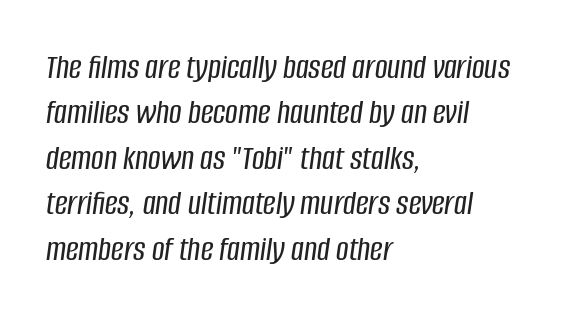
Does the lettering tilt? It does — this is italic. In terms of letterspacing, this is plain default setting. The passage is arranged the way most books set body copy — flush left. Looks like regular typesetting: each glyph gets only the width it needs. Whoever set this chose a conventional vertical rhythm. A clean baseline with only descenders dipping below it.
